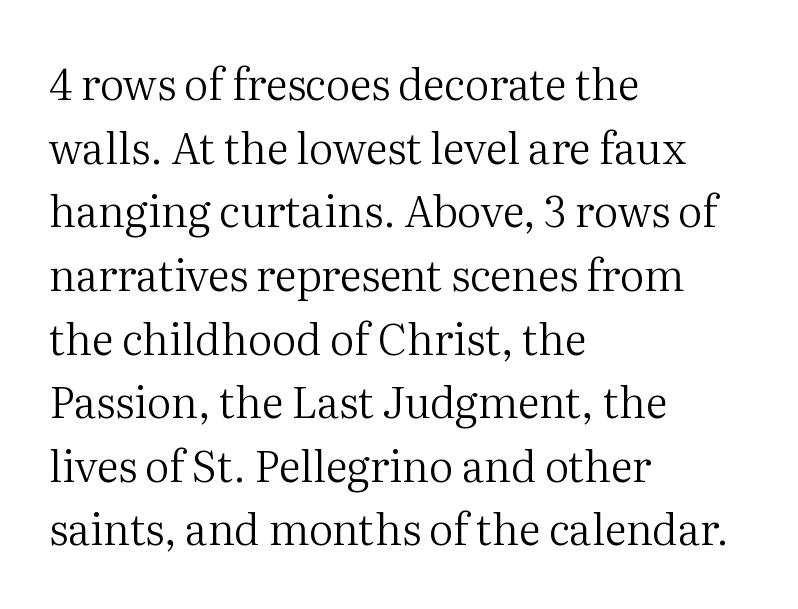
Q: Is the text bold? A: No.
Q: Is the text italic (slanted)? A: No, it is upright.
Q: Is the typeface a serif or a sans-serif typeface? A: Serif.
Q: Is the text underlined? A: No.
Q: How is the paragraph aligned? A: Left-aligned.
Q: Is the spacing between letters normal or unusually wide? A: Normal.
Q: Is the spacing between lines tight, normal or loose? A: Normal.
Q: Width (condensed, normal, or wide)? A: Normal.
Q: Stroke contrast? A: Medium.
Q: x-height? A: Medium.
Q: Monospaced? A: No.
